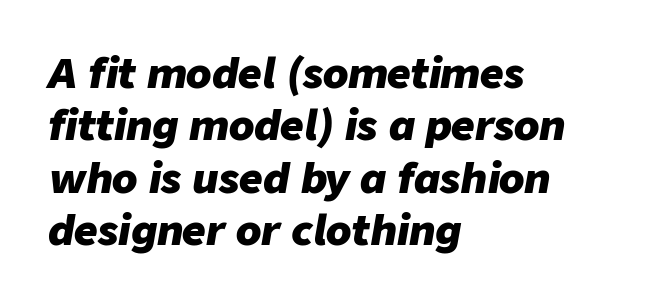
The image shows 41 px heavy type, italic (leaning right); set left-aligned, normal line spacing (1.28x), normal letter spacing, not underlined; low stroke contrast and a medium x-height.
